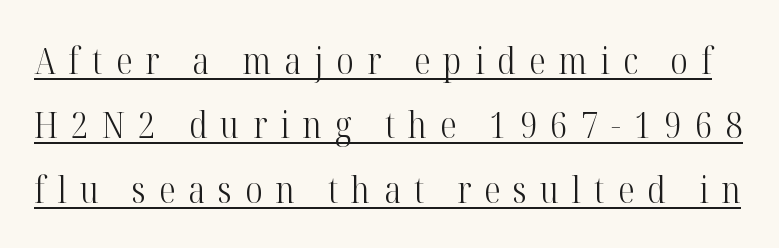
{"serif": "yes", "italic": "no", "bold": "no", "weight": "light", "width": "condensed", "stroke_contrast": "high", "x_height": "medium", "monospaced": "no", "underline": "yes", "line_spacing_ratio": 1.74, "letter_spacing": "wide", "letter_spacing_em": 0.35, "glyph_px": 37}
